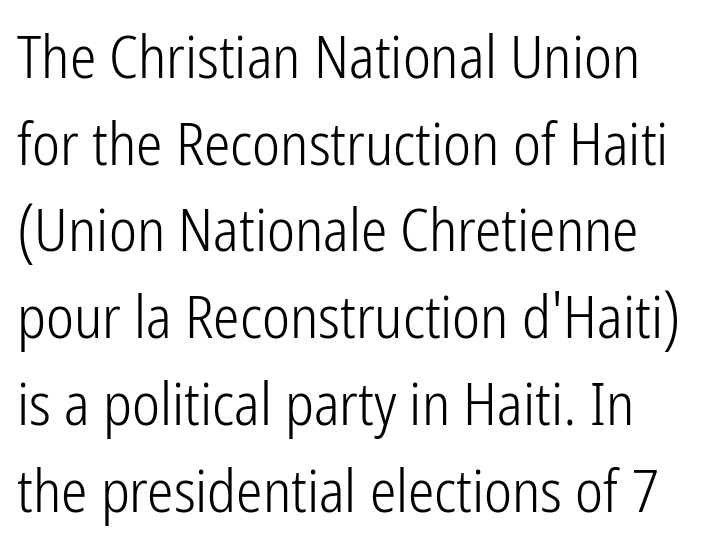
{"serif": "no", "italic": "no", "bold": "no", "weight": "light", "width": "condensed", "stroke_contrast": "low", "x_height": "medium", "monospaced": "no", "underline": "no", "line_spacing": "normal", "line_spacing_ratio": 1.47, "letter_spacing": "normal", "letter_spacing_em": 0.0, "glyph_px": 59}
